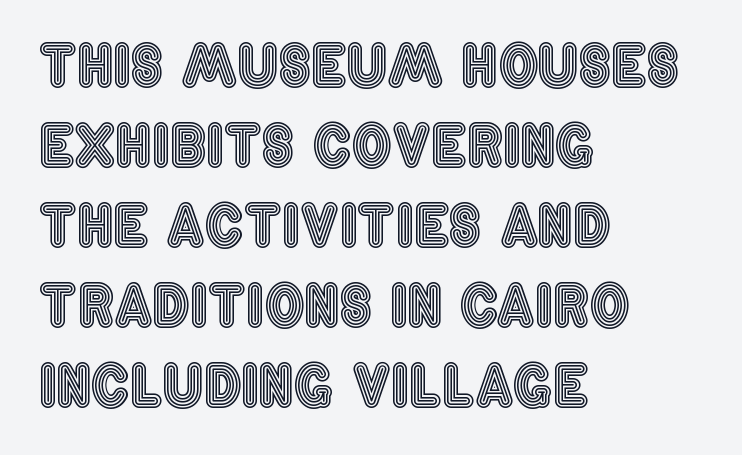
The axis of the letterforms is exactly vertical. The rendering anchors every line to the left-hand side. No word sits above an underline. Is the letter spacing exaggerated? No — it looks like the ordinary default. Vertical spacing — default.
